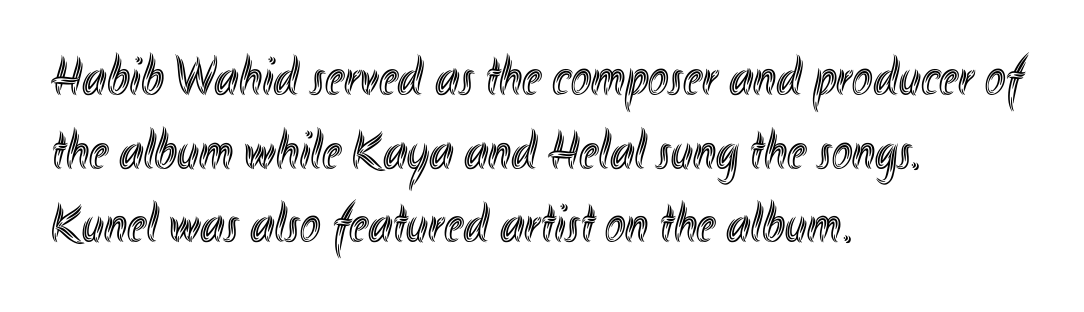
{"width": "condensed", "x_height": "small", "monospaced": "no", "underline": "no", "align": "left", "line_spacing": "normal", "line_spacing_ratio": 1.34, "letter_spacing": "normal", "letter_spacing_em": 0.0, "glyph_px": 55}
